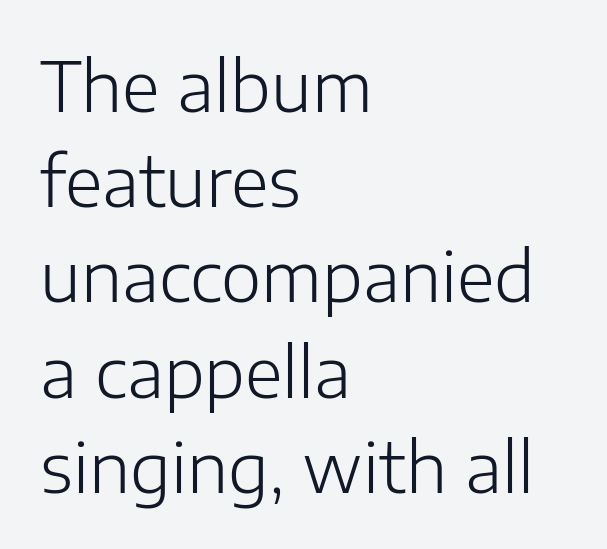
Notice how the passage keeps a crisp vertical edge on the left only. The letters carry no serifs — their stems end cleanly without finishing strokes. Varying glyph widths throughout — classic text-font behaviour. The type sits square on the baseline with zero lean. No word sits above an underline.
